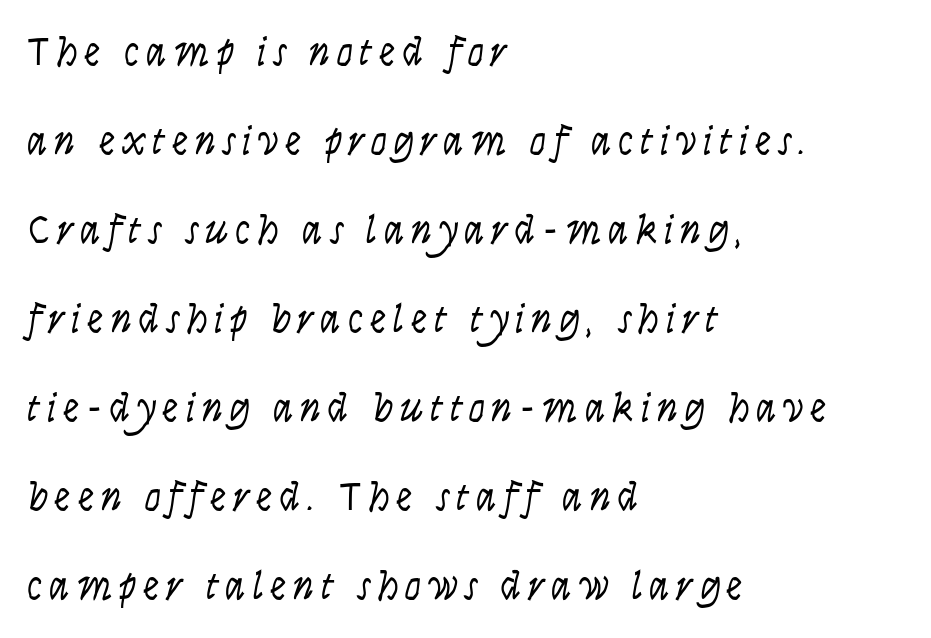
{"italic": "yes", "lean": "right", "slant_degrees": 9, "bold": "no", "weight": "light", "width": "condensed", "stroke_contrast": "low", "x_height": "large", "monospaced": "no", "underline": "no", "align": "left", "line_spacing": "loose", "line_spacing_ratio": 2.17, "glyph_px": 41}
